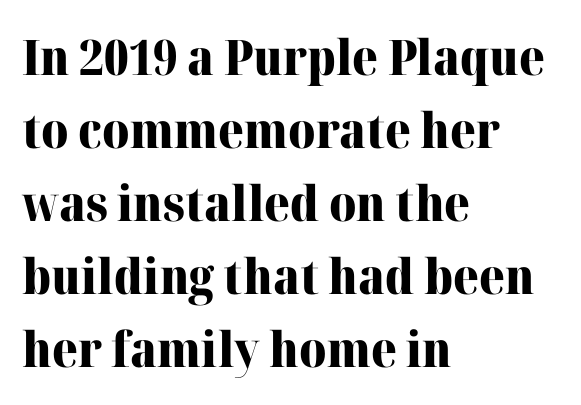
Plain, unruled lines of type. Plenty of ink on the page — the face is bold. Observe the serifs anchoring each vertical stroke in this sample. In terms of letterspacing, this is plain default setting. Characters remain perfectly vertical along every line.
